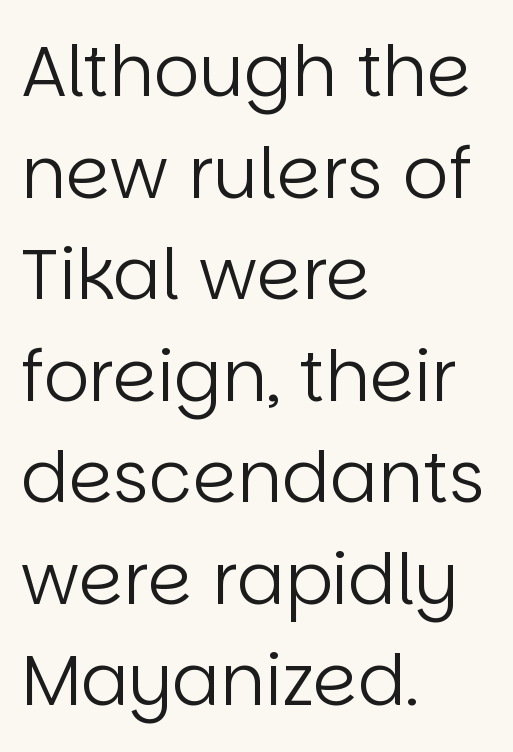
{"serif": "no", "italic": "no", "bold": "no", "weight": "regular", "width": "normal", "stroke_contrast": "low", "x_height": "large", "monospaced": "no", "underline": "no", "align": "left", "line_spacing": "normal", "line_spacing_ratio": 1.43, "letter_spacing": "normal", "letter_spacing_em": 0.0, "glyph_px": 71}
